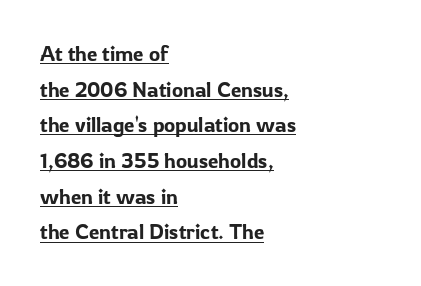
Q: Is the text italic (slanted)? A: No, it is upright.
Q: Is the text underlined? A: Yes.
Q: How is the paragraph aligned? A: Left-aligned.
Q: Is the spacing between letters normal or unusually wide? A: Normal.
Q: Is the spacing between lines tight, normal or loose? A: Normal.
